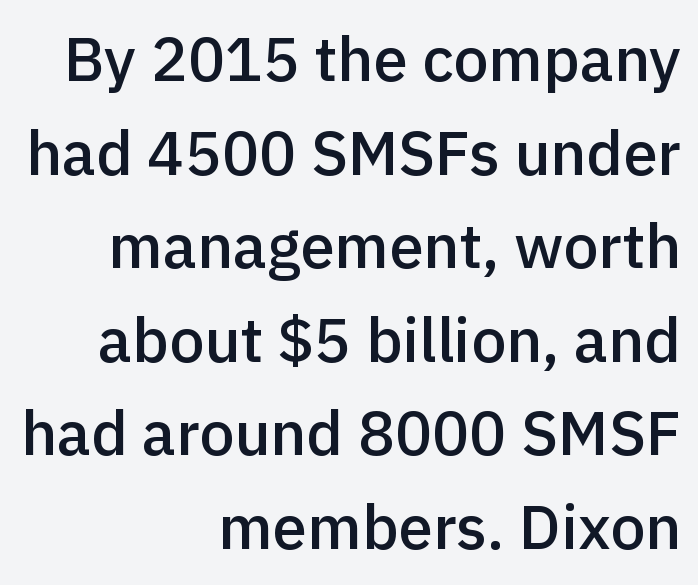
{"serif": "no", "italic": "no", "bold": "semi", "weight": "semibold", "width": "normal", "x_height": "medium", "monospaced": "no", "underline": "no", "align": "right", "line_spacing": "normal", "line_spacing_ratio": 1.51, "letter_spacing": "normal", "letter_spacing_em": 0.0, "glyph_px": 62}
